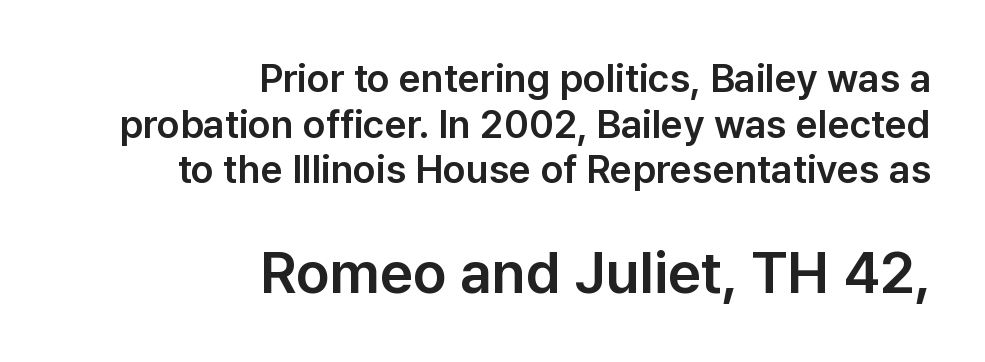
{"serif": "no", "italic": "no", "width": "normal", "stroke_contrast": "low", "x_height": "medium", "monospaced": "no", "underline": "no", "align": "right", "line_spacing_ratio": 1.17, "letter_spacing": "normal", "letter_spacing_em": 0.0, "larger_block": "second", "size_ratio": 1.49, "glyph_px": 58}
